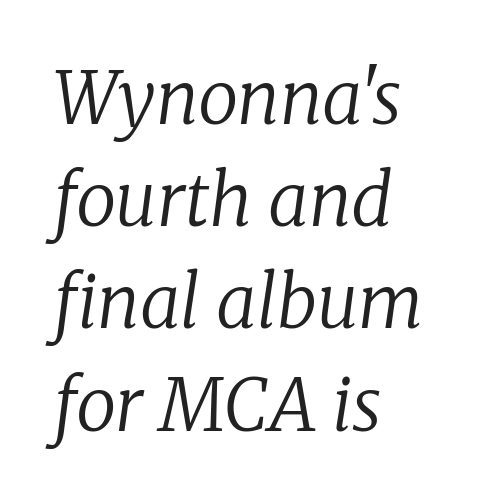
{"serif": "yes", "italic": "yes", "lean": "right", "slant_degrees": 8, "bold": "no", "weight": "regular", "width": "normal", "stroke_contrast": "low", "x_height": "medium", "monospaced": "no", "underline": "no", "align": "left", "line_spacing": "normal", "line_spacing_ratio": 1.42, "letter_spacing": "normal", "letter_spacing_em": 0.0, "glyph_px": 72}
